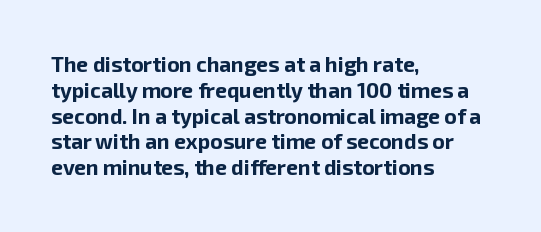
The image shows 21 px bold type, upright; set left-aligned, line spacing 1.23x, normal letter spacing, not underlined.
